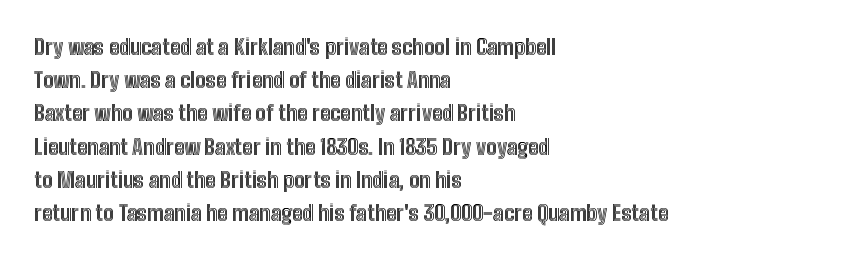
{"italic": "no", "underline": "no", "align": "left", "line_spacing": "normal", "line_spacing_ratio": 1.58, "letter_spacing": "normal", "letter_spacing_em": 0.0, "glyph_px": 21}
